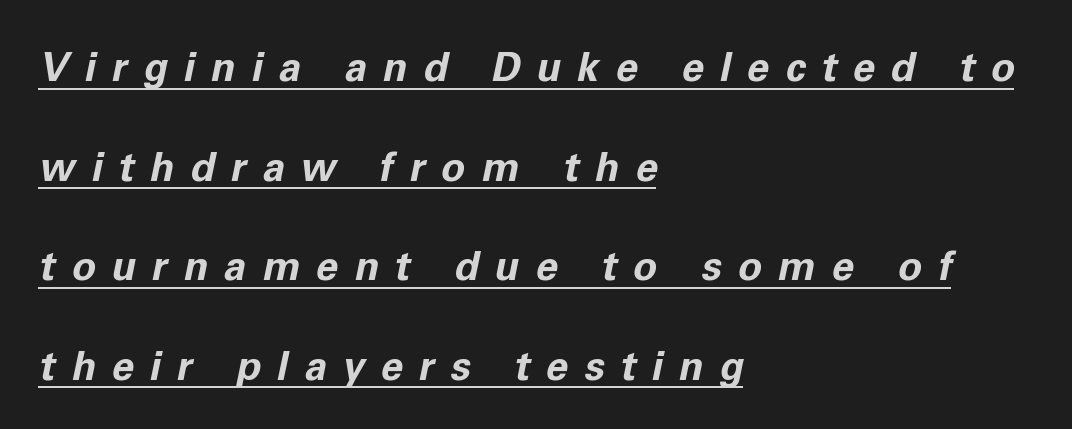
Rows of type keep a wide berth in the vertical direction. Does the copy run flush right? No — it runs flush left. Spacing verdict: proportional, widths tailored to each character. Yep, that's italic — everything's leaning.
